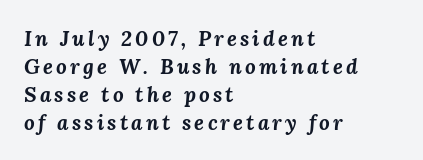
The image shows 21 px bold type, italic (leaning right); set left-aligned, normal line spacing (1.33x), not underlined.
